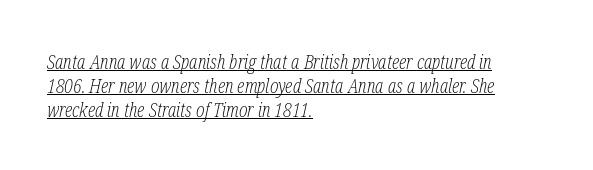
{"italic": "yes", "lean": "right", "slant_degrees": 12, "bold": "no", "underline": "yes", "align": "left", "line_spacing_ratio": 1.2, "letter_spacing": "normal", "letter_spacing_em": 0.0, "glyph_px": 20}
